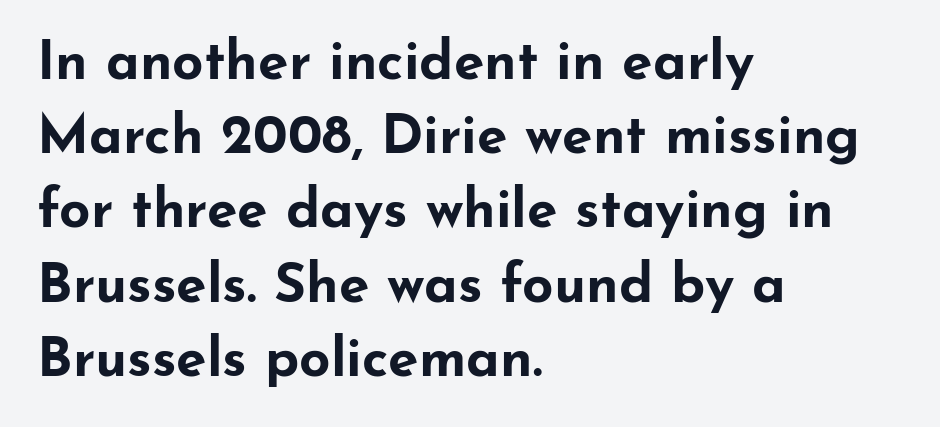
Lines of text with bare space underneath. This is heavy type, rendered in bold. Font category for this specimen: sans-serif. Rendered with straight, roman letterforms. Successive baselines arrive at the customary interval. The lines in this sample share a left origin and differ only in where they stop.
